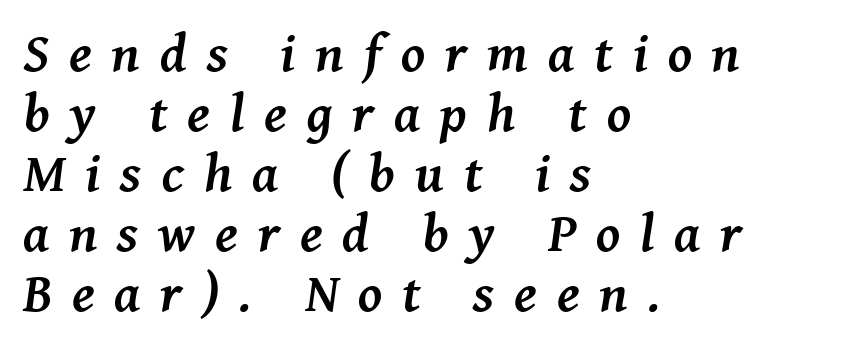
On the weight axis this lands at bold, roughly 700. The passage shown has open, widely tracked lettering throughout. Students, observe: this is what under-led, compact text looks like. Is this a sans? No — the strokes have serifs.
